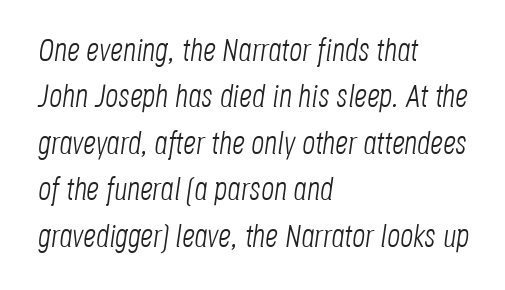
{"italic": "yes", "lean": "right", "slant_degrees": 8, "bold": "no", "weight": "light", "width": "condensed", "stroke_contrast": "low", "x_height": "large", "monospaced": "no", "underline": "no", "align": "left", "line_spacing": "normal", "line_spacing_ratio": 1.45, "letter_spacing": "normal", "letter_spacing_em": 0.0, "glyph_px": 32}
